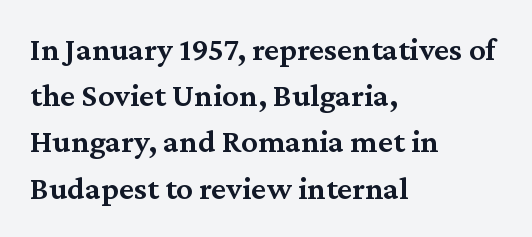
{"serif": "yes", "italic": "no", "bold": "semi", "weight": "semibold", "width": "normal", "stroke_contrast": "medium", "x_height": "medium", "monospaced": "no", "underline": "no", "align": "left", "line_spacing": "normal", "line_spacing_ratio": 1.4, "letter_spacing": "normal", "letter_spacing_em": 0.0, "glyph_px": 33}
